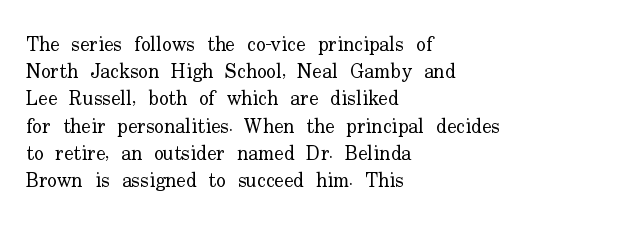
The text block is weighted toward the left margin, trailing off unevenly rightward. Summary of vertical rhythm: regular, with standard interline spacing. Spacing between characters is what you'd get straight out of the box. The letterforms sit at book weight or below.
